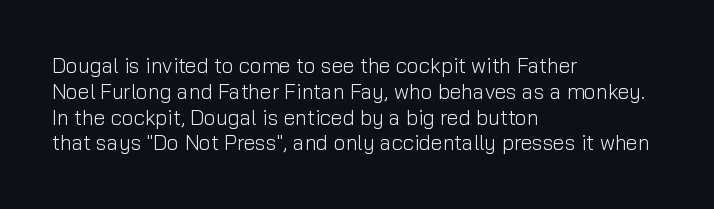
Q: Is the text bold? A: No.
Q: Is the text italic (slanted)? A: No, it is upright.
Q: Is the text underlined? A: No.
Q: How is the paragraph aligned? A: Left-aligned.
Q: Is the spacing between letters normal or unusually wide? A: Normal.
